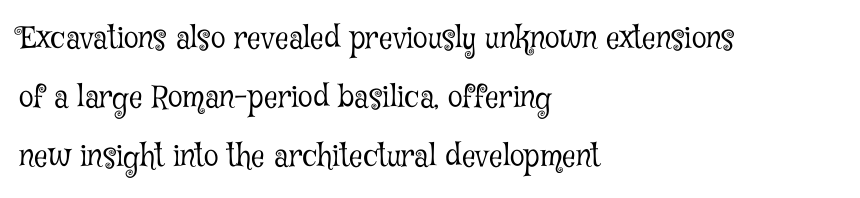
The image shows 30 px light, condensed serif type, upright; set left-aligned, loose line spacing (1.97x), normal letter spacing, not underlined; low stroke contrast and a medium x-height.
